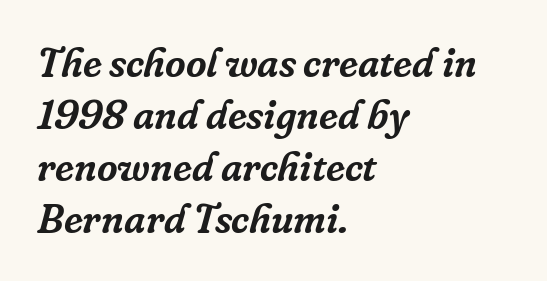
Looks like regular typesetting: each glyph gets only the width it needs. How would I describe the line gaps? Plain and ordinary. Are there feet on the stems? There are — it's a serif. This rendering uses left alignment, leaving the right contour irregular. Observe the ordinary spacing: letters are neighbours, not strangers.
